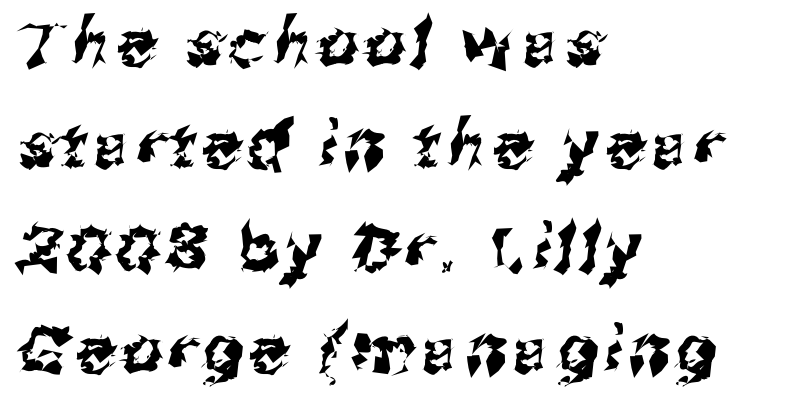
The text was rendered using a sans face with plain stroke endings. Each new line begins a customary step beneath the previous one. Which margin do the lines hug? The left one — the right edge is uneven. Proportional: the letters do not fall into vertical columns. Descender tails drop into unmarked territory.
